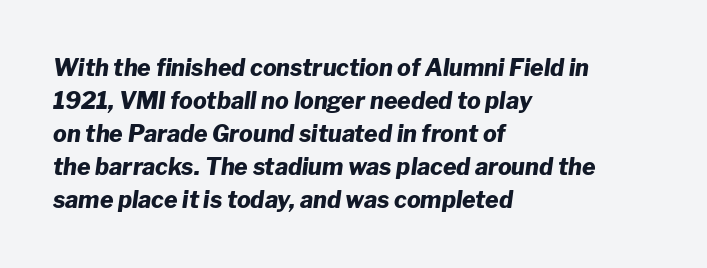
{"italic": "yes", "lean": "right", "slant_degrees": 8, "bold": "yes", "underline": "no", "align": "left", "line_spacing": "normal", "line_spacing_ratio": 1.44, "letter_spacing": "normal", "letter_spacing_em": 0.0, "glyph_px": 23}
